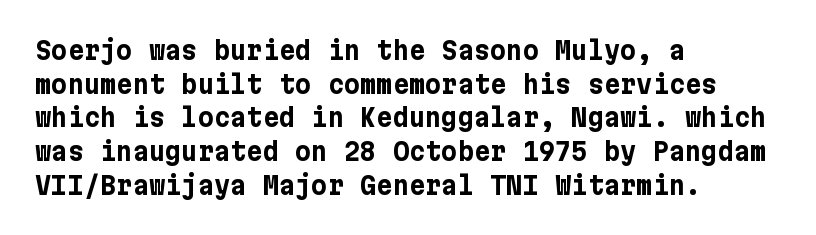
{"italic": "no", "bold": "yes", "underline": "no", "align": "left", "line_spacing": "normal", "line_spacing_ratio": 1.35, "letter_spacing": "normal", "letter_spacing_em": 0.0, "glyph_px": 25}
